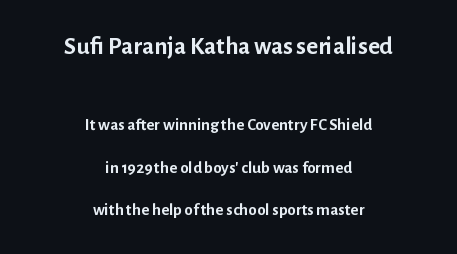
The rendering keeps characters at their native spacing. One glance says open: line gaps are wider than usual. In this sample the first text group is rendered at the bigger scale. Ordinary non-slanted type is in use. The specimen omits any rule beneath the text block's lines. Horizontally, the lines are justified to the midpoint only.
